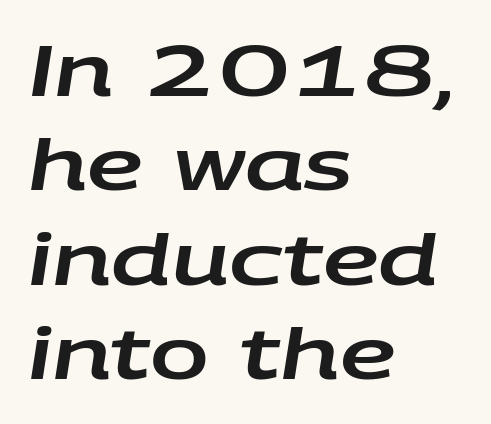
Q: Is the text italic (slanted)? A: Yes, it leans right by about 9 degrees.
Q: Is the text underlined? A: No.
Q: How is the paragraph aligned? A: Left-aligned.
Q: Is the spacing between letters normal or unusually wide? A: Normal.
Q: Is the spacing between lines tight, normal or loose? A: Normal.
Q: Width (condensed, normal, or wide)? A: Wide.
Q: Stroke contrast? A: Low.
Q: x-height? A: Large.
Q: Monospaced? A: No.
